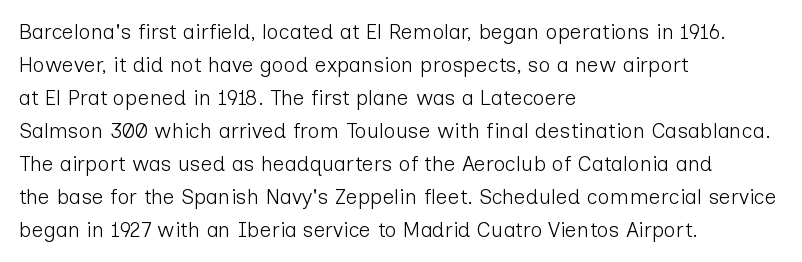
Q: Is the text bold? A: No.
Q: Is the text italic (slanted)? A: No, it is upright.
Q: Is the text underlined? A: No.
Q: How is the paragraph aligned? A: Left-aligned.
Q: Is the spacing between letters normal or unusually wide? A: Normal.
Q: Is the spacing between lines tight, normal or loose? A: Normal.
